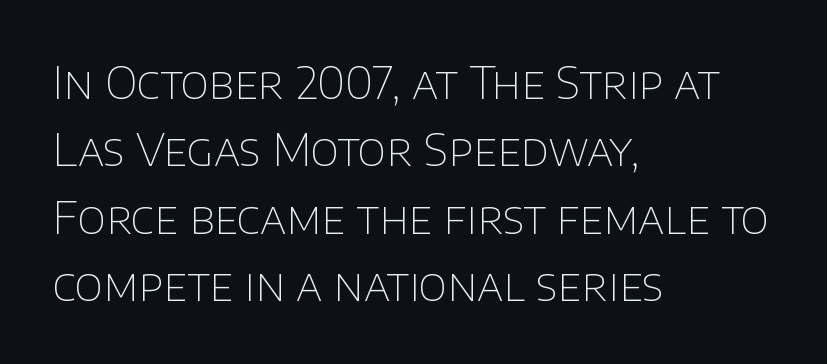
The image shows 44 px thin sans-serif type, upright; set left-aligned, normal line spacing (1.53x), normal letter spacing, not underlined; low stroke contrast and a large x-height.
